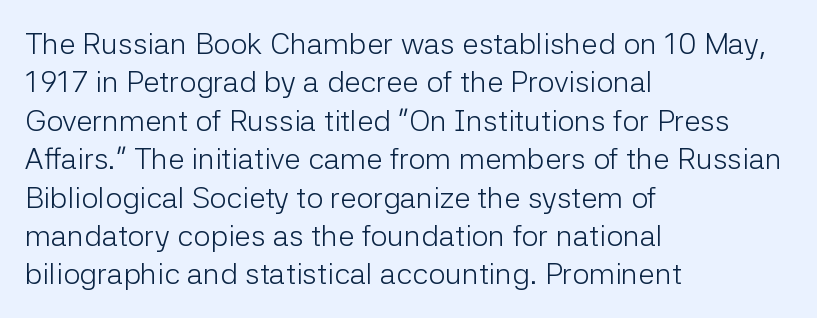
Glance below the letters and you will spot only blank space. Upright lettering throughout. Each letter's strokes conclude bluntly, with no projecting serifs. You could not count columns in this text — the font is proportionally spaced.
